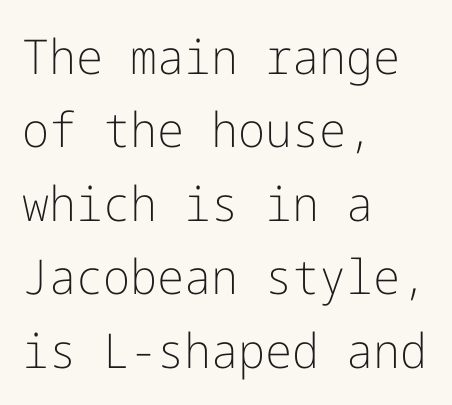
{"serif": "no", "italic": "no", "bold": "no", "weight": "light", "width": "normal", "stroke_contrast": "low", "x_height": "medium", "underline": "no", "align": "left", "line_spacing": "normal", "line_spacing_ratio": 1.53, "letter_spacing": "normal", "letter_spacing_em": 0.0, "glyph_px": 48}
